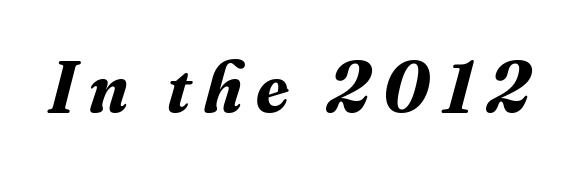
Q: Is the text bold? A: Yes.
Q: Is the text italic (slanted)? A: Yes, it leans right by about 16 degrees.
Q: Is the typeface a serif or a sans-serif typeface? A: Serif.
Q: Is the text underlined? A: No.
Q: Width (condensed, normal, or wide)? A: Normal.
Q: Stroke contrast? A: Medium.
Q: x-height? A: Small.
Q: Monospaced? A: No.
